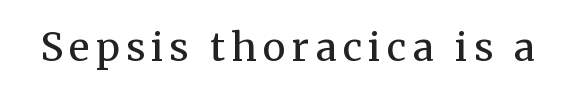
The image shows 39 px regular-weight serif type, upright; set not underlined; medium stroke contrast and a medium x-height.
